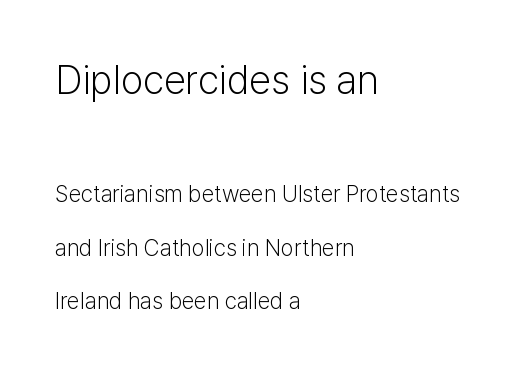
Q: Is the text bold? A: No.
Q: Is the text italic (slanted)? A: No, it is upright.
Q: Is the typeface a serif or a sans-serif typeface? A: Sans-serif.
Q: Is the text underlined? A: No.
Q: How is the paragraph aligned? A: Left-aligned.
Q: Is the spacing between letters normal or unusually wide? A: Normal.
Q: Is the spacing between lines tight, normal or loose? A: Loose.
Q: Which block of text is set in a larger size, the first (top) or the second (bottom)? A: The first (top) one.
Q: Width (condensed, normal, or wide)? A: Normal.
Q: Stroke contrast? A: Low.
Q: x-height? A: Medium.
Q: Monospaced? A: No.
